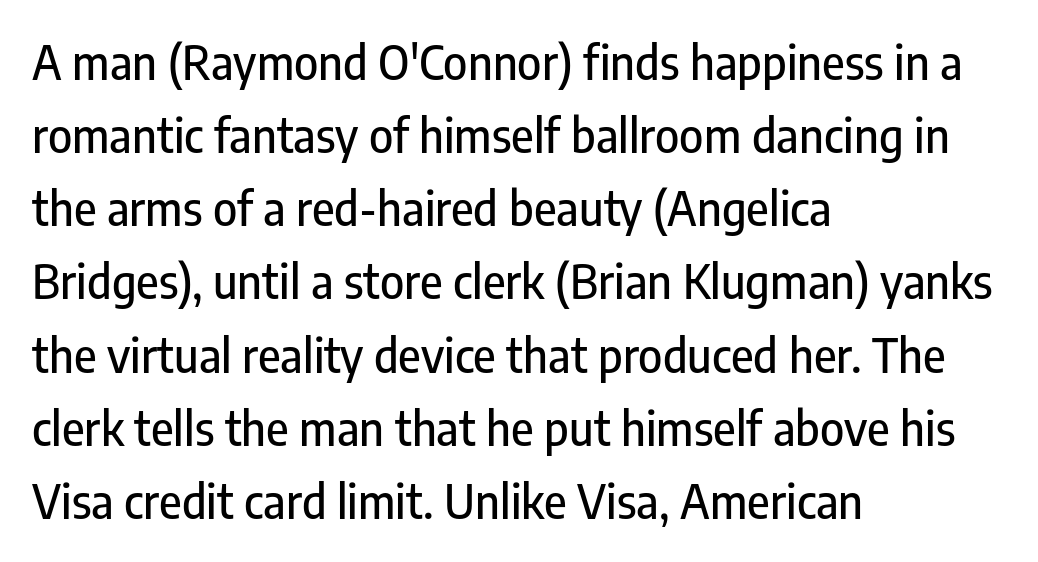
Q: Is the text italic (slanted)? A: No, it is upright.
Q: Is the typeface a serif or a sans-serif typeface? A: Sans-serif.
Q: Is the text underlined? A: No.
Q: How is the paragraph aligned? A: Left-aligned.
Q: Is the spacing between letters normal or unusually wide? A: Normal.
Q: Is the spacing between lines tight, normal or loose? A: Normal.
Q: Width (condensed, normal, or wide)? A: Condensed.
Q: Stroke contrast? A: Low.
Q: x-height? A: Medium.
Q: Monospaced? A: No.
